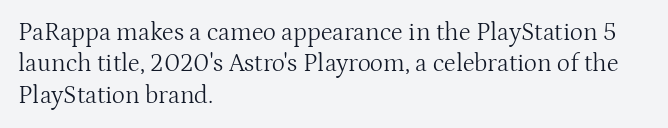
The image shows 25 px text type, upright; set left-aligned, normal line spacing (1.26x), normal letter spacing, not underlined.
